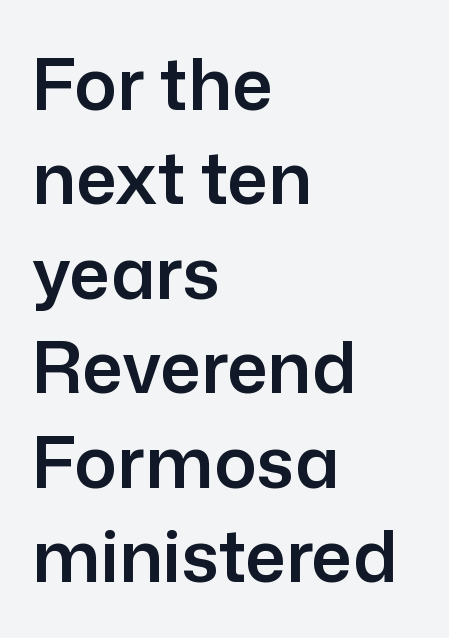
{"serif": "no", "italic": "no", "width": "normal", "stroke_contrast": "low", "x_height": "medium", "monospaced": "no", "underline": "no", "align": "left", "line_spacing": "normal", "line_spacing_ratio": 1.33, "letter_spacing": "normal", "letter_spacing_em": 0.0, "glyph_px": 71}
